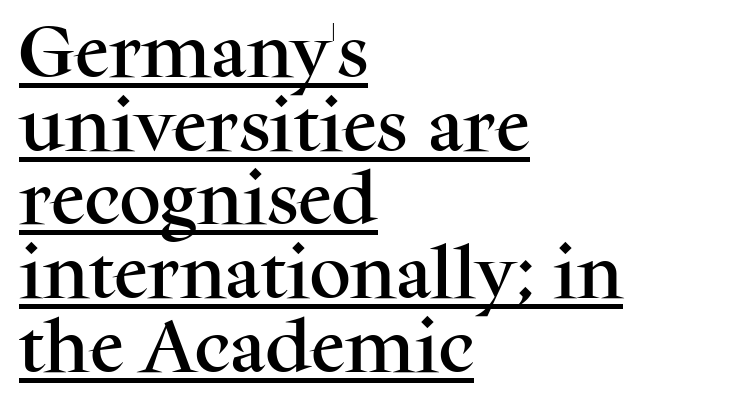
Q: Is the text italic (slanted)? A: No, it is upright.
Q: Is the typeface a serif or a sans-serif typeface? A: Serif.
Q: Is the text underlined? A: Yes.
Q: How is the paragraph aligned? A: Left-aligned.
Q: Is the spacing between letters normal or unusually wide? A: Normal.
Q: Is the spacing between lines tight, normal or loose? A: Normal.
Q: Width (condensed, normal, or wide)? A: Normal.
Q: Stroke contrast? A: Medium.
Q: x-height? A: Medium.
Q: Monospaced? A: No.
